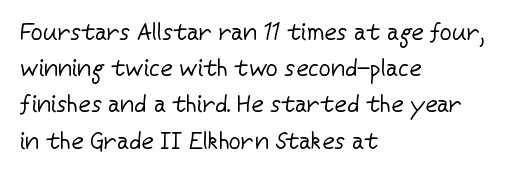
Q: Is the text bold? A: No.
Q: Is the text italic (slanted)? A: No, it is upright.
Q: Is the text underlined? A: No.
Q: How is the paragraph aligned? A: Left-aligned.
Q: Is the spacing between letters normal or unusually wide? A: Normal.
Q: Is the spacing between lines tight, normal or loose? A: Normal.
